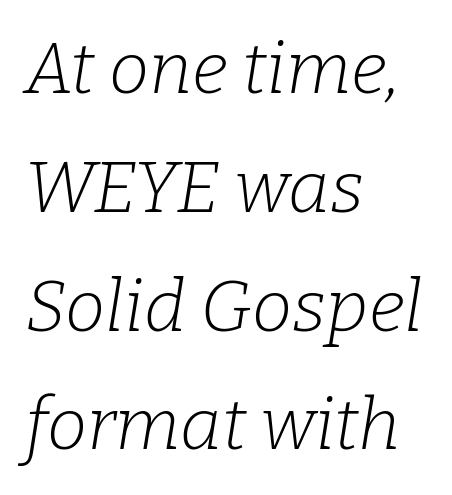
{"serif": "yes", "italic": "yes", "lean": "right", "slant_degrees": 9, "bold": "no", "weight": "light", "width": "normal", "stroke_contrast": "low", "x_height": "medium", "monospaced": "no", "underline": "no", "align": "left", "line_spacing": "normal", "line_spacing_ratio": 1.65, "letter_spacing": "normal", "letter_spacing_em": 0.0, "glyph_px": 72}
